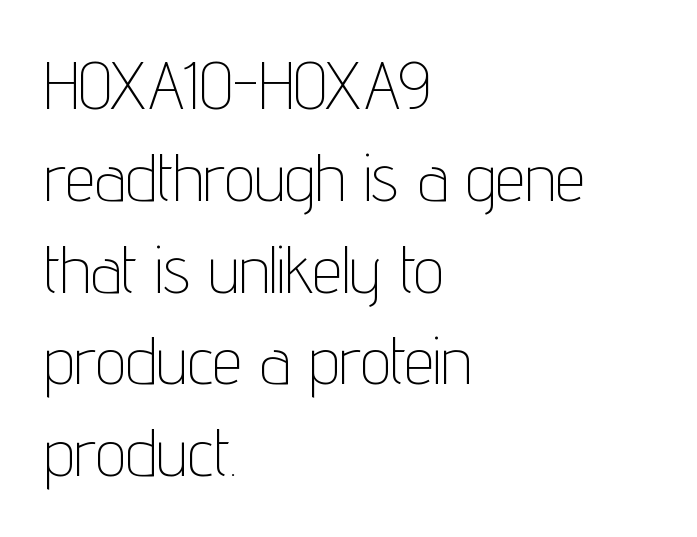
The passage shown is typeset with a sans-serif family. Note the varied advance widths — an 'i' is clearly narrower than an 'm'. It's the straight-up-and-down kind of type. The typesetter chose a ragged-right arrangement here. Is the stroke heavy? The answer is a plain regular-or-lighter. The zone under the glyphs is completely vacant.
